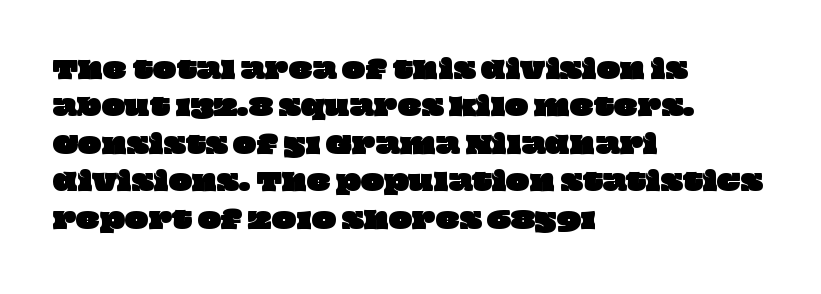
{"underline": "no", "align": "left", "line_spacing": "normal", "line_spacing_ratio": 1.5, "letter_spacing": "normal", "letter_spacing_em": 0.0, "glyph_px": 25}
